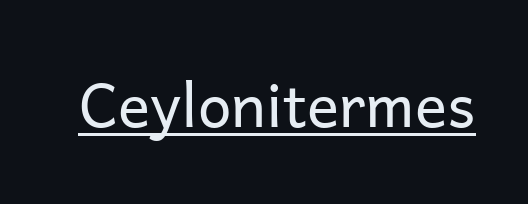
This sample has the flowing, uneven cadence of proportional lettering. Every word sits above its own underline. Note: no serifs on the glyphs. The letters stand upright; this is a roman face. Heaviness? Minimal to ordinary, like unemphasized prose. The face used here is rendered with its standard letterfit.
